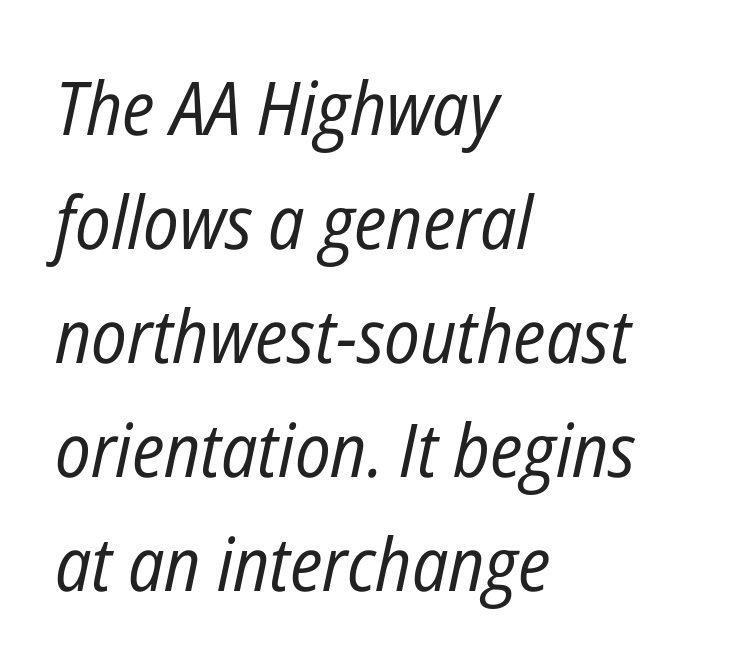
Q: Is the text bold? A: No.
Q: Is the text italic (slanted)? A: Yes, it leans right by about 12 degrees.
Q: Is the text underlined? A: No.
Q: How is the paragraph aligned? A: Left-aligned.
Q: Is the spacing between letters normal or unusually wide? A: Normal.
Q: Is the spacing between lines tight, normal or loose? A: Normal.
Q: Width (condensed, normal, or wide)? A: Condensed.
Q: Stroke contrast? A: Low.
Q: x-height? A: Medium.
Q: Monospaced? A: No.
